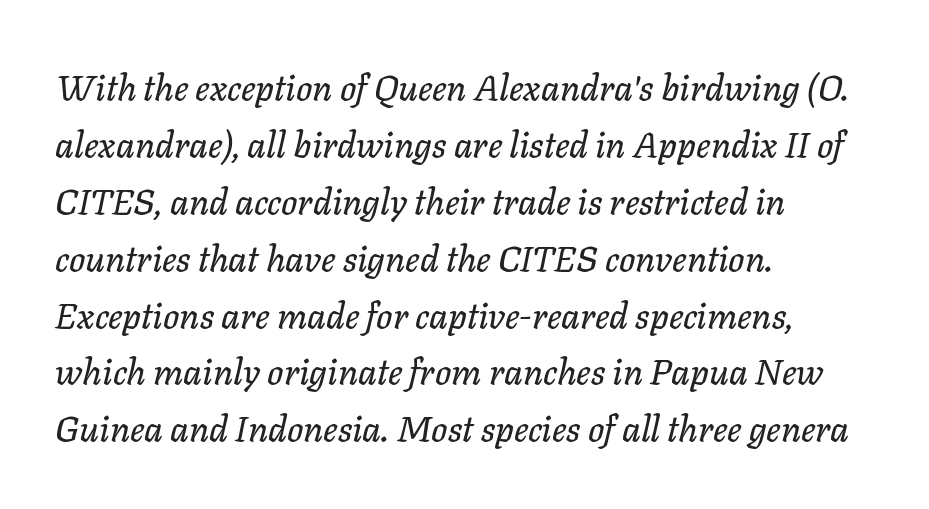
The image shows 36 px text type, italic (leaning right); set left-aligned, normal line spacing (1.58x), normal letter spacing, not underlined; low stroke contrast and a medium x-height.
